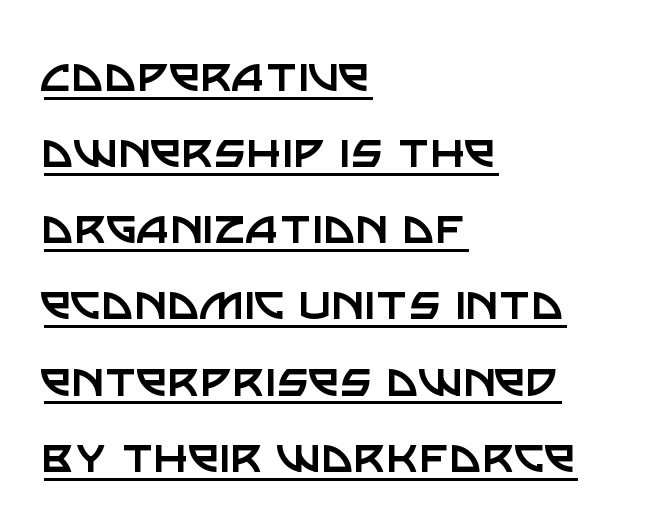
The image shows 56 px regular-weight sans-serif type, upright; set left-aligned, normal line spacing (1.36x), normal letter spacing, underlined; low stroke contrast and a large x-height.
